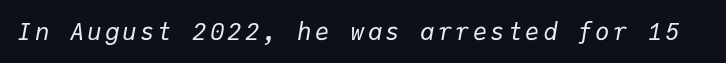
The face looks like a standard text weight, possibly lighter. Beneath every word, the page is bare. A typesetter would mark this as italic.
